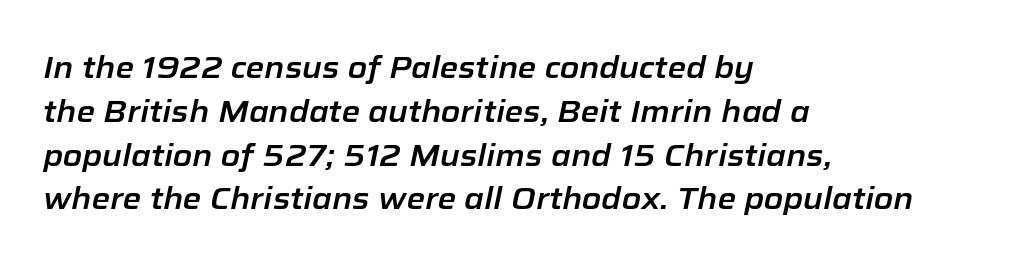
The image shows 30 px text type, italic (leaning right); set left-aligned, normal line spacing (1.46x), normal letter spacing, not underlined; low stroke contrast and a medium x-height.
